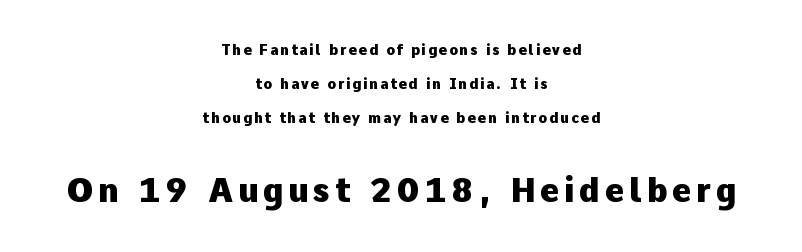
You could not count columns in this text — the font is proportionally spaced. Typographic density is high because the face is bold. Teacher's note: observe the equal gaps on both sides — that is centered alignment. Does the leading feel generous? Absolutely, it's lavish. Grotesque or geometric, the face here clearly has no serifs. Each row of text sits above clean, open space.
